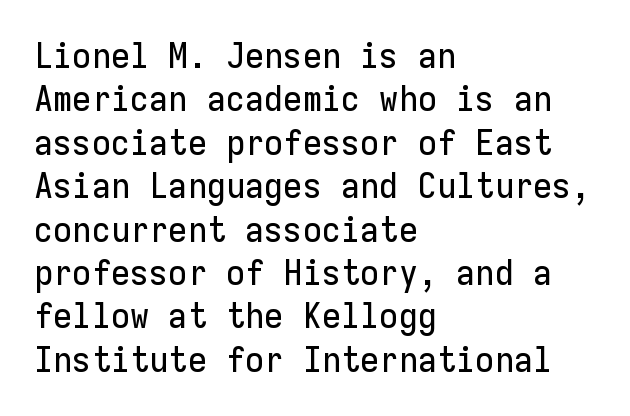
The image shows 35 px sans-serif type, upright, monospaced; set left-aligned, line spacing 1.24x, normal letter spacing, not underlined; low stroke contrast and a medium x-height.
